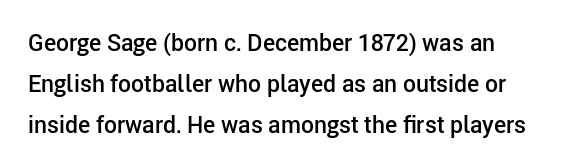
Q: Is the text bold? A: Semi-bold.
Q: Is the text italic (slanted)? A: No, it is upright.
Q: Is the text underlined? A: No.
Q: How is the paragraph aligned? A: Left-aligned.
Q: Is the spacing between letters normal or unusually wide? A: Normal.
